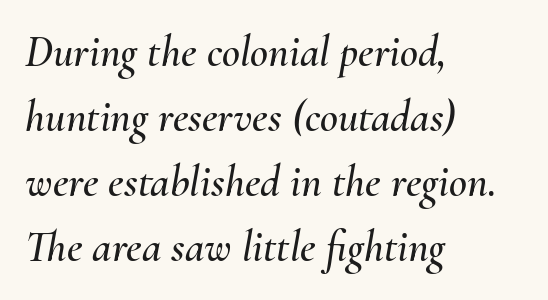
The lines in this sample share a left origin and differ only in where they stop. Caption: standard tracking, unaltered. The zone under the glyphs is completely vacant. The face used here is proportionally spaced, like ordinary book or web type. This sample uses an oblique cut, with every glyph tilted off the vertical.
